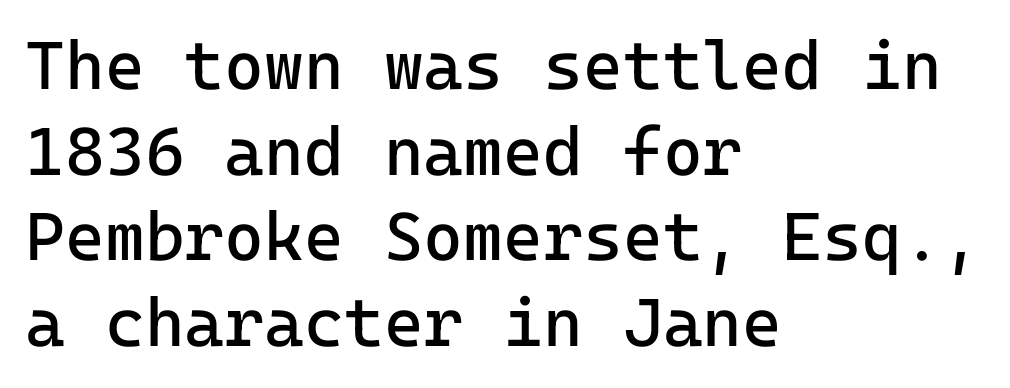
The image shows 68 px regular-weight sans-serif type, upright; set left-aligned, normal line spacing (1.26x), normal letter spacing, not underlined; low stroke contrast and a medium x-height.
